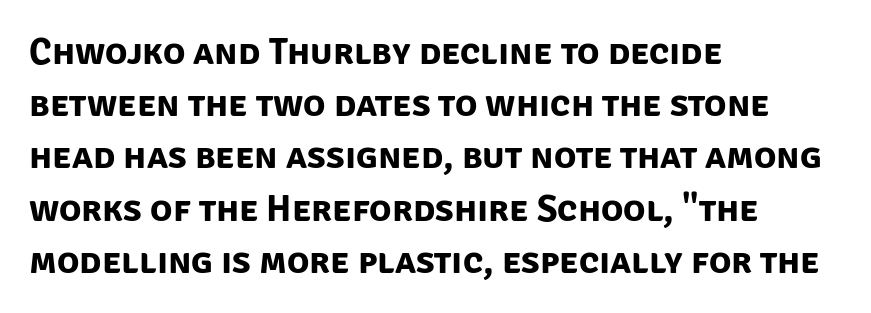
The image shows 37 px bold sans-serif type; set left-aligned, normal line spacing (1.41x), normal letter spacing, not underlined; low stroke contrast and a large x-height.
